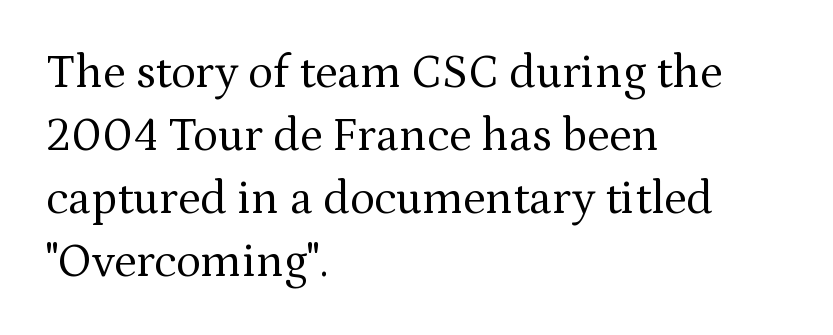
Q: Is the text bold? A: No.
Q: Is the text italic (slanted)? A: No, it is upright.
Q: Is the typeface a serif or a sans-serif typeface? A: Serif.
Q: Is the text underlined? A: No.
Q: How is the paragraph aligned? A: Left-aligned.
Q: Is the spacing between letters normal or unusually wide? A: Normal.
Q: Is the spacing between lines tight, normal or loose? A: Normal.
Q: Width (condensed, normal, or wide)? A: Normal.
Q: Stroke contrast? A: Medium.
Q: x-height? A: Medium.
Q: Monospaced? A: No.
